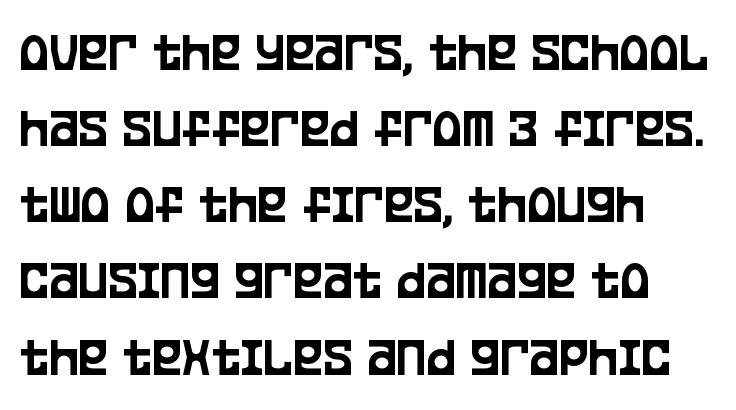
The image shows 56 px condensed sans-serif type, upright; set normal line spacing (1.36x), normal letter spacing, not underlined; low stroke contrast and a large x-height.
